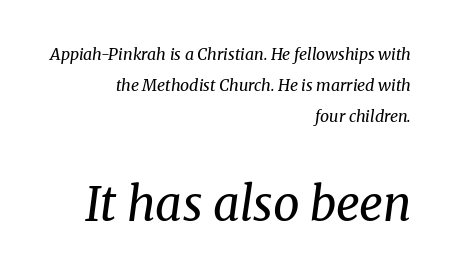
The image shows 47 px regular-weight serif type, italic (leaning right); set right-aligned, loose line spacing (1.93x), normal letter spacing, not underlined; the second (bottom) block is 2.94x larger; medium stroke contrast and a medium x-height.
